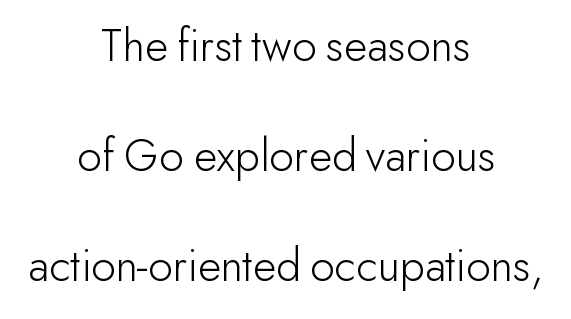
The typeface has the unassuming heft of standard copy or less. Every row of glyphs is offset so its center matches the block's center. The rendering uses natural spacing where letterforms have individual widths. How would I describe the line gaps? Wide and relaxed. The area under the type is left untouched.
